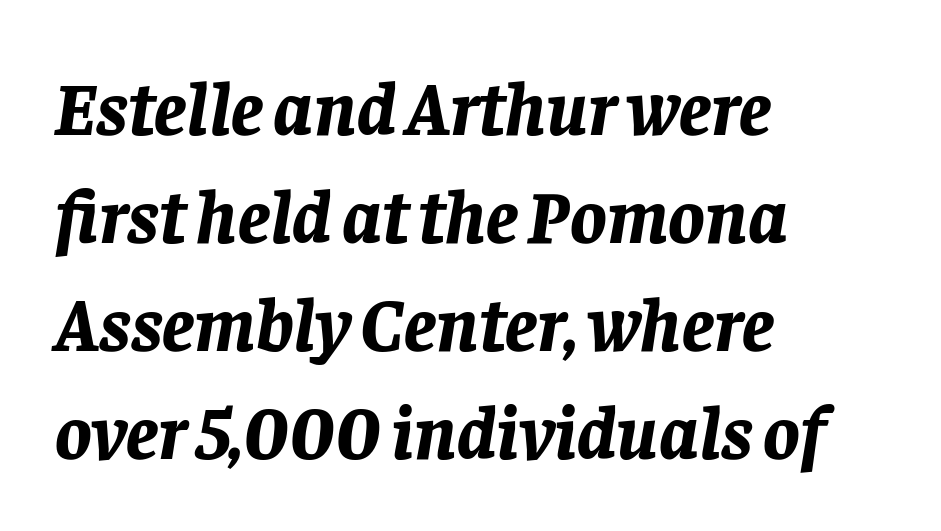
Emphasis-style slanted type is in use. The gaps between neighbouring characters are ordinary and unremarkable. Varying glyph widths throughout — classic text-font behaviour. How heavy is the stroke? Heavy — this is a bold. The paragraph has a hard left edge and a soft right edge. The line-height multiplier appears to be the usual default.
